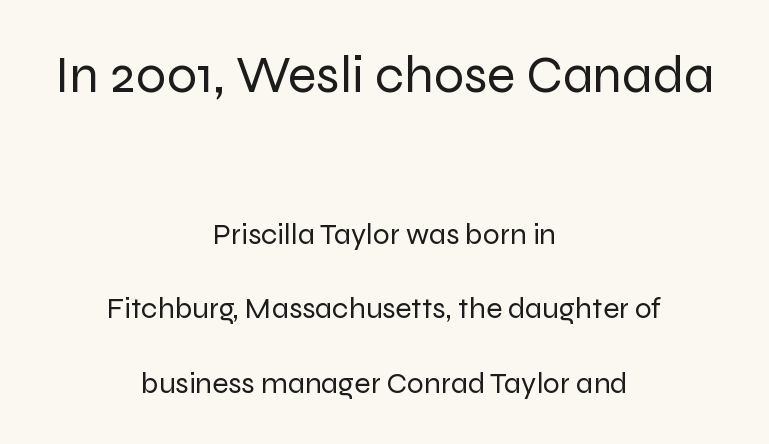
No feet cap the strokes, marking this as sans-serif type. Nothing unusual about the tracking: characters are spaced as the font intends. A typesetter would call this proportional, since set widths differ per character. Letters have the restrained weight of plain body copy at most. The designer dialed line spacing up above the default.
